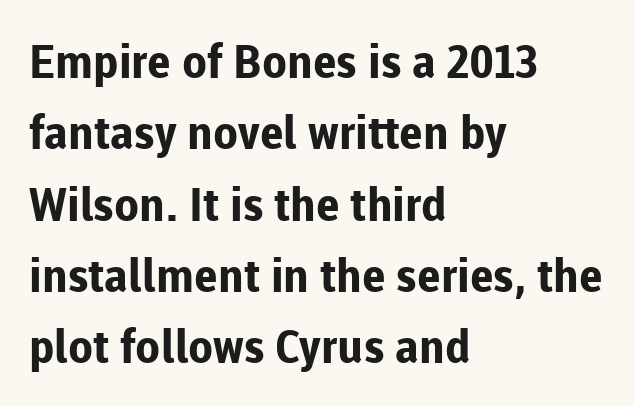
The image shows 46 px bold sans-serif type, upright; set left-aligned, normal line spacing (1.55x), normal letter spacing, not underlined; low stroke contrast and a medium x-height.
